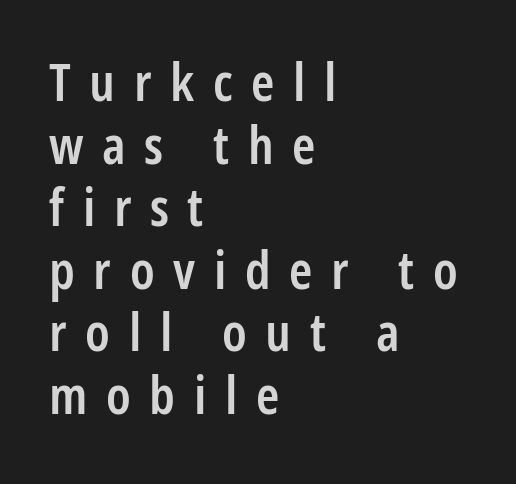
These lines are rendered in a variable-pitch font. This is moderately heavy type, rendered in semibold. This sample uses an upright cut, with every glyph sitting square on the baseline. This rendering uses left alignment, leaving the right contour irregular. The type is letterspaced generously, with wide tracking.
